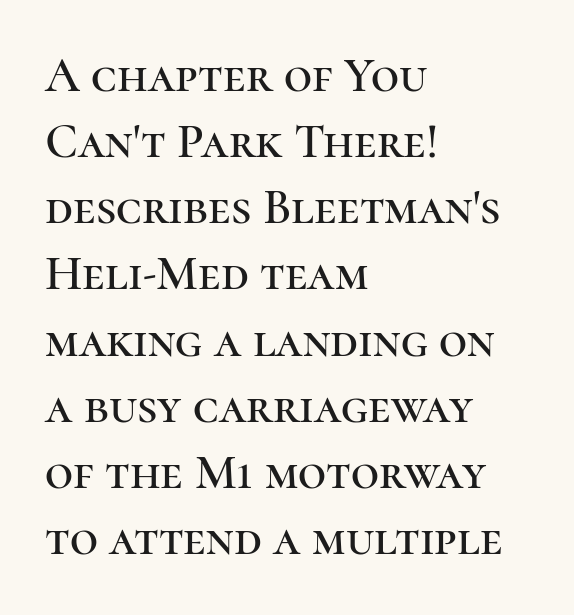
The image shows 49 px serif type, upright; set left-aligned, normal line spacing (1.35x), normal letter spacing, not underlined; high stroke contrast and a medium x-height.
